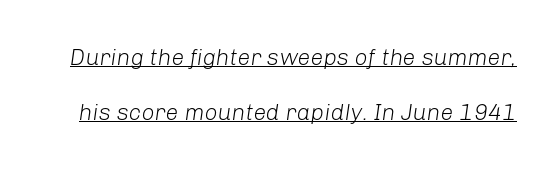
The image shows 23 px text type, italic (leaning right); set loose line spacing (2.4x), normal letter spacing, underlined.
